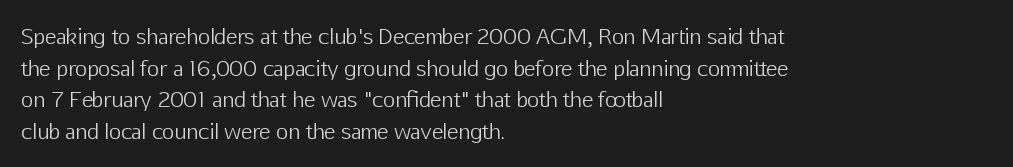
{"italic": "no", "bold": "no", "underline": "no", "align": "left", "line_spacing": "normal", "line_spacing_ratio": 1.51, "letter_spacing": "normal", "letter_spacing_em": 0.0, "glyph_px": 21}
